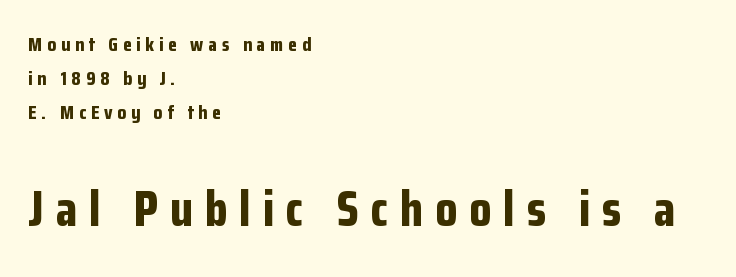
Q: Is the text bold? A: Yes.
Q: Is the text italic (slanted)? A: No, it is upright.
Q: Is the typeface a serif or a sans-serif typeface? A: Sans-serif.
Q: Is the text underlined? A: No.
Q: How is the paragraph aligned? A: Left-aligned.
Q: Is the spacing between letters normal or unusually wide? A: Unusually wide.
Q: Is the spacing between lines tight, normal or loose? A: Normal.
Q: Which block of text is set in a larger size, the first (top) or the second (bottom)? A: The second (bottom) one.
Q: Width (condensed, normal, or wide)? A: Condensed.
Q: Stroke contrast? A: Low.
Q: x-height? A: Medium.
Q: Monospaced? A: No.
